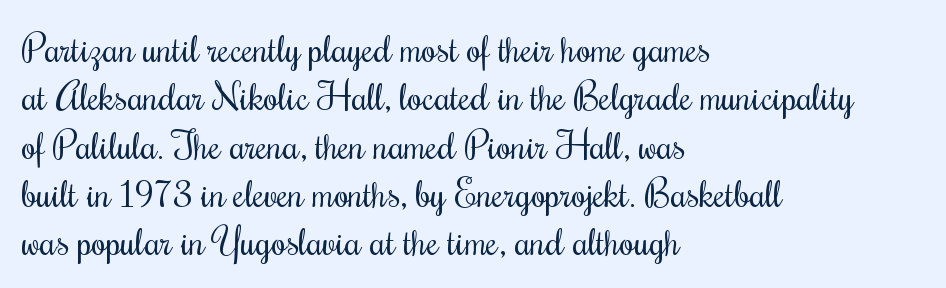
Q: Is the text bold? A: No.
Q: Is the text italic (slanted)? A: Yes.
Q: Is the typeface a serif or a sans-serif typeface? A: Serif.
Q: Is the text underlined? A: No.
Q: How is the paragraph aligned? A: Left-aligned.
Q: Is the spacing between letters normal or unusually wide? A: Normal.
Q: Is the spacing between lines tight, normal or loose? A: Normal.
Q: Width (condensed, normal, or wide)? A: Condensed.
Q: Stroke contrast? A: Medium.
Q: x-height? A: Small.
Q: Monospaced? A: No.
